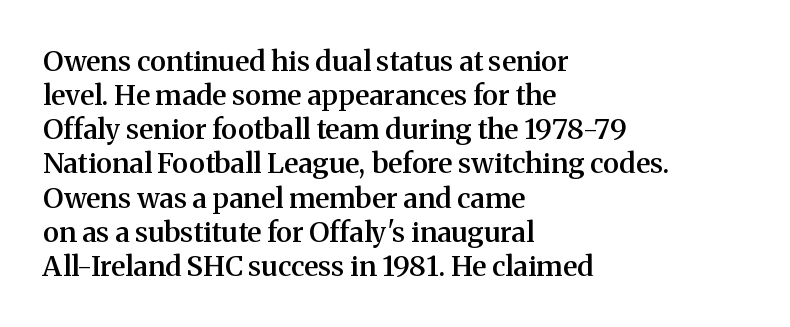
{"serif": "yes", "italic": "no", "bold": "semi", "weight": "semibold", "width": "normal", "stroke_contrast": "medium", "x_height": "medium", "monospaced": "no", "underline": "no", "align": "left", "line_spacing_ratio": 1.22, "letter_spacing": "normal", "letter_spacing_em": 0.0, "glyph_px": 28}
